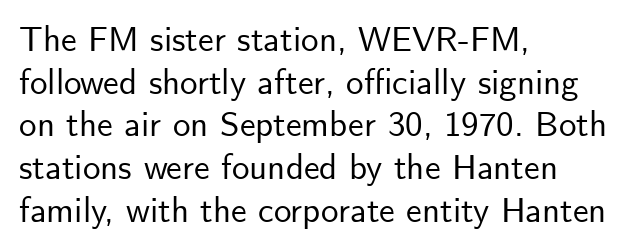
{"serif": "no", "italic": "no", "width": "normal", "stroke_contrast": "low", "x_height": "small", "monospaced": "no", "underline": "no", "align": "left", "line_spacing_ratio": 1.22, "letter_spacing": "normal", "letter_spacing_em": 0.0, "glyph_px": 35}
